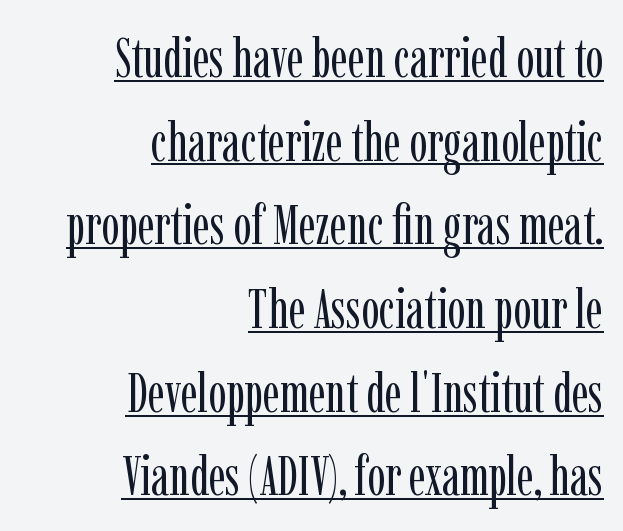
{"serif": "yes", "italic": "no", "bold": "no", "weight": "regular", "width": "condensed", "stroke_contrast": "low", "x_height": "medium", "monospaced": "no", "underline": "yes", "align": "right", "line_spacing": "normal", "line_spacing_ratio": 1.55, "letter_spacing": "normal", "letter_spacing_em": 0.0, "glyph_px": 54}
